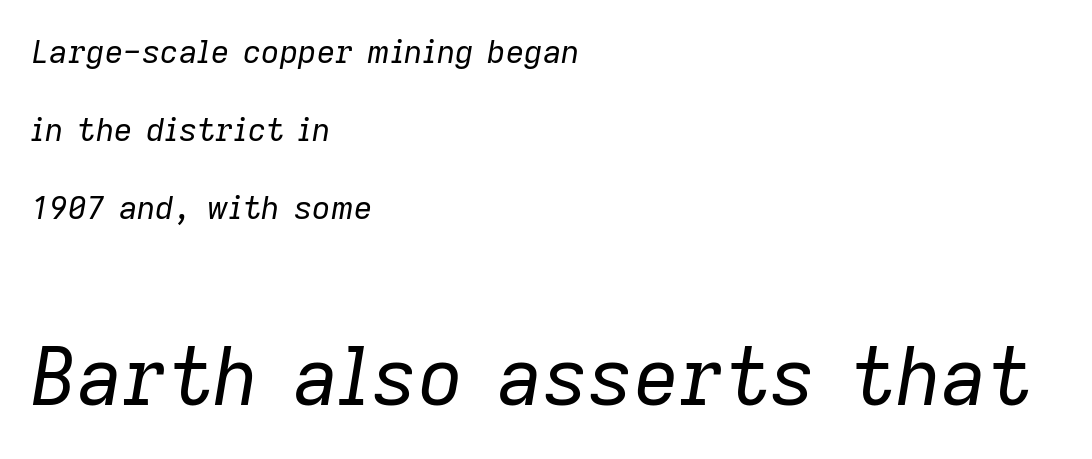
Compared with ordinary roman type, these characters are visibly tilted. Observe the ordinary spacing: letters are neighbours, not strangers. Clear beneath every line of the passage. These two chunks differ in scale, with the bottom chunk taking the larger measure.
